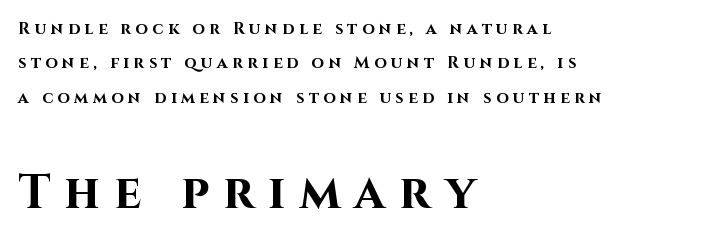
Q: Is the text bold? A: Yes.
Q: Is the text italic (slanted)? A: No, it is upright.
Q: Is the typeface a serif or a sans-serif typeface? A: Sans-serif.
Q: Is the text underlined? A: No.
Q: How is the paragraph aligned? A: Left-aligned.
Q: Is the spacing between letters normal or unusually wide? A: Unusually wide.
Q: Is the spacing between lines tight, normal or loose? A: Loose.
Q: Which block of text is set in a larger size, the first (top) or the second (bottom)? A: The second (bottom) one.
Q: Width (condensed, normal, or wide)? A: Normal.
Q: Stroke contrast? A: High.
Q: x-height? A: Large.
Q: Monospaced? A: No.
